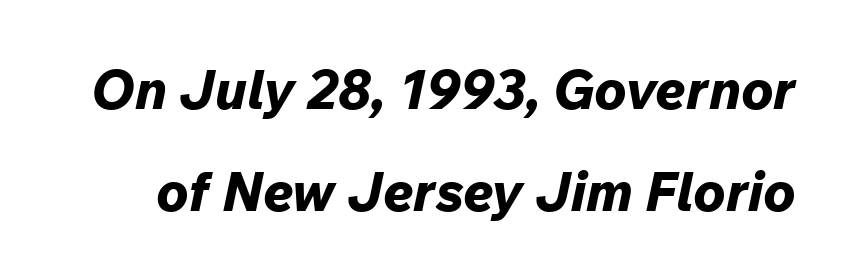
Does the weight exceed regular? Yes, all the way to bold. Just letters on the line, the space beneath them empty. Emphasis-style slanted type is in use. What stands out about the letter spacing? Nothing — it is the standard amount. Each letter keeps its own natural width here, so spacing adapts to shape.
